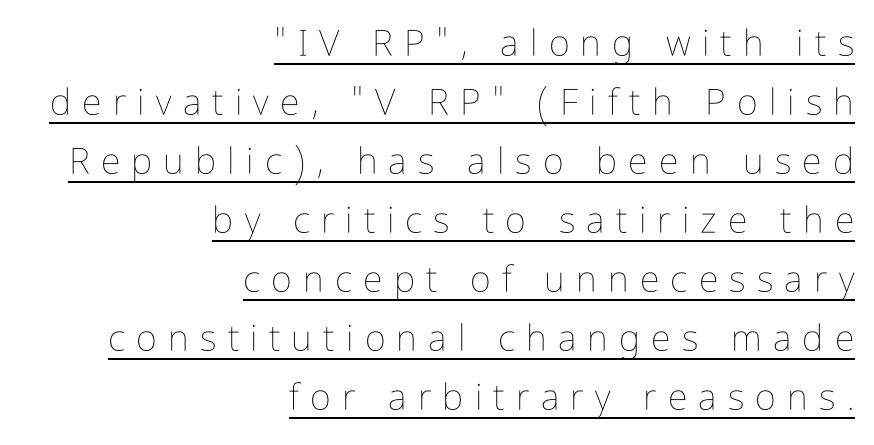
The letters stand upright; this is a roman face. Caption: expanded tracking, letters set apart. The rendering uses natural spacing where letterforms have individual widths. What decoration does the sample have? An underline. Normally led — the rows are evenly, conventionally spaced. Heaviness? Minimal to ordinary, like unemphasized prose.
